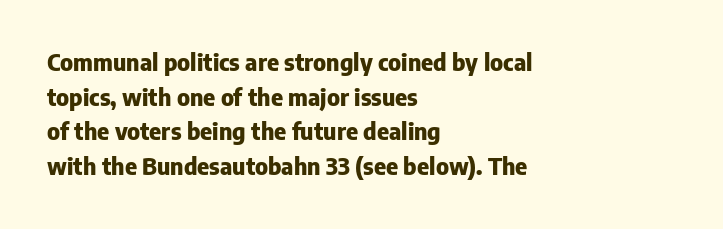
{"italic": "no", "bold": "yes", "underline": "no", "align": "left", "line_spacing": "normal", "line_spacing_ratio": 1.51, "letter_spacing": "normal", "letter_spacing_em": 0.0, "glyph_px": 23}
